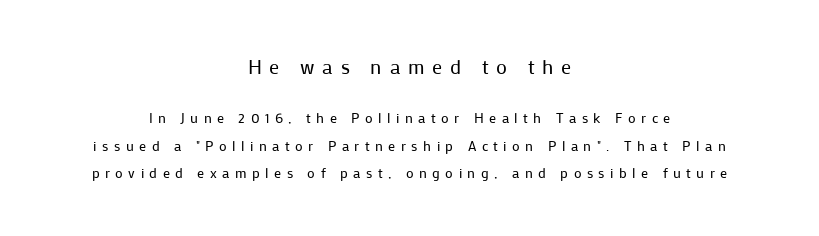
Q: Is the text bold? A: No.
Q: Is the text italic (slanted)? A: No, it is upright.
Q: Is the text underlined? A: No.
Q: How is the paragraph aligned? A: Centered.
Q: Is the spacing between letters normal or unusually wide? A: Unusually wide.
Q: Is the spacing between lines tight, normal or loose? A: Loose.
Q: Which block of text is set in a larger size, the first (top) or the second (bottom)? A: The first (top) one.
